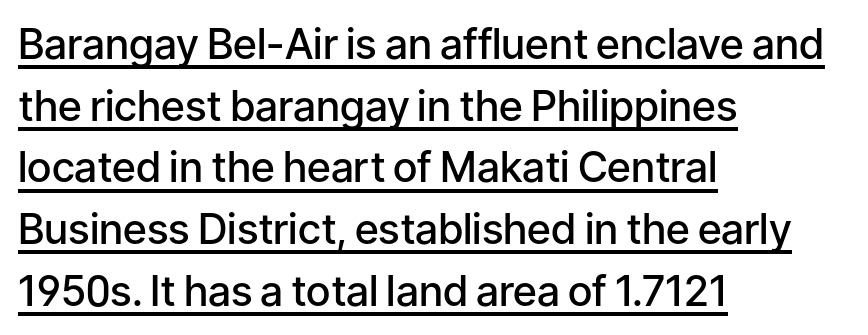
Q: Is the text bold? A: Semi-bold.
Q: Is the text italic (slanted)? A: No, it is upright.
Q: Is the typeface a serif or a sans-serif typeface? A: Sans-serif.
Q: Is the text underlined? A: Yes.
Q: How is the paragraph aligned? A: Left-aligned.
Q: Is the spacing between letters normal or unusually wide? A: Normal.
Q: Is the spacing between lines tight, normal or loose? A: Normal.
Q: Width (condensed, normal, or wide)? A: Normal.
Q: Stroke contrast? A: Low.
Q: x-height? A: Medium.
Q: Monospaced? A: No.
